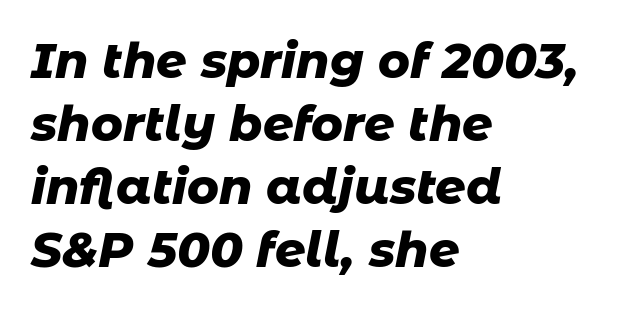
The image shows 48 px heavy type, italic (leaning right); set left-aligned, normal line spacing (1.31x), normal letter spacing, not underlined; low stroke contrast and a medium x-height.
